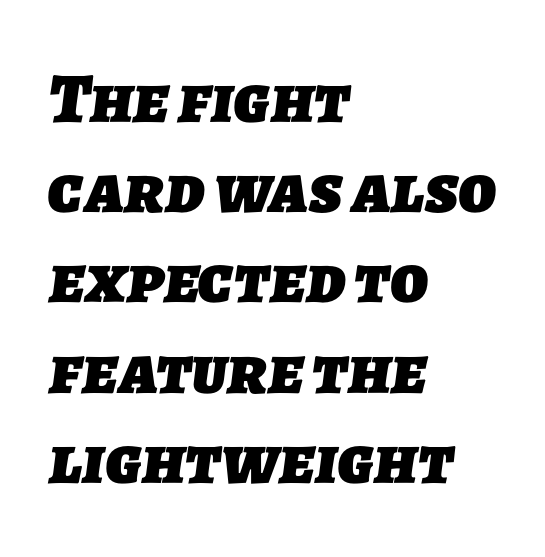
{"serif": "no", "bold": "yes", "weight": "heavy", "width": "normal", "stroke_contrast": "low", "x_height": "medium", "monospaced": "no", "underline": "no", "align": "left", "line_spacing": "normal", "line_spacing_ratio": 1.27, "letter_spacing": "normal", "letter_spacing_em": 0.0, "glyph_px": 71}
